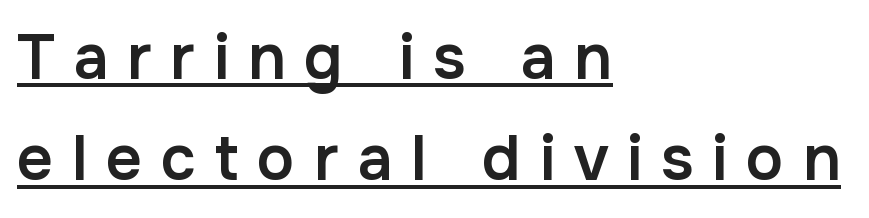
The image shows 63 px semibold sans-serif type, upright; set left-aligned, normal line spacing (1.61x), unusually wide letter spacing (+0.3 em), underlined; low stroke contrast and a medium x-height.
